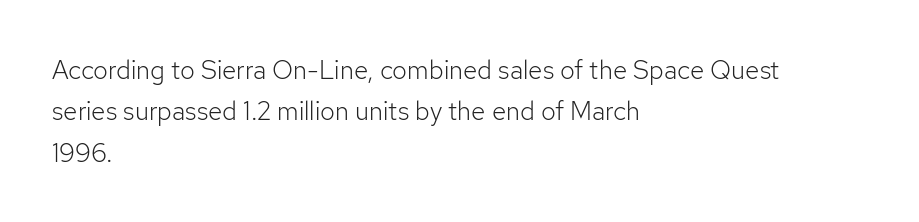
The image shows 26 px text type, upright; set left-aligned, normal line spacing (1.59x), normal letter spacing, not underlined.
